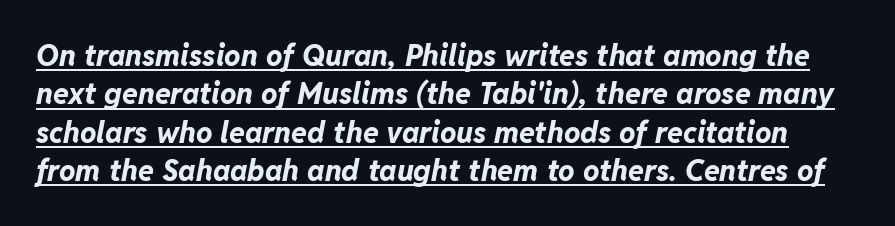
{"italic": "yes", "lean": "right", "slant_degrees": 11, "bold": "yes", "weight": "bold", "width": "normal", "stroke_contrast": "low", "x_height": "medium", "monospaced": "no", "underline": "yes", "line_spacing": "normal", "line_spacing_ratio": 1.32, "letter_spacing": "normal", "letter_spacing_em": 0.0, "glyph_px": 29}
